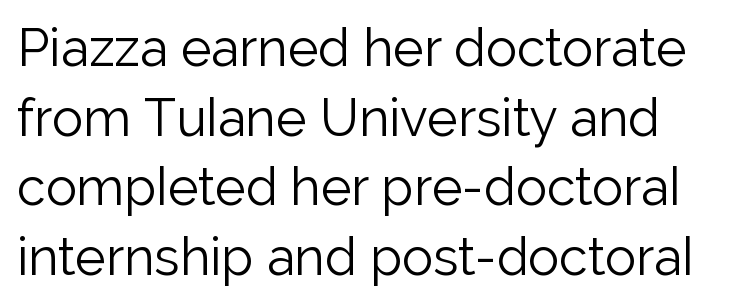
The image shows 52 px light sans-serif type, upright; set left-aligned, normal line spacing (1.34x), normal letter spacing, not underlined; low stroke contrast and a medium x-height.
